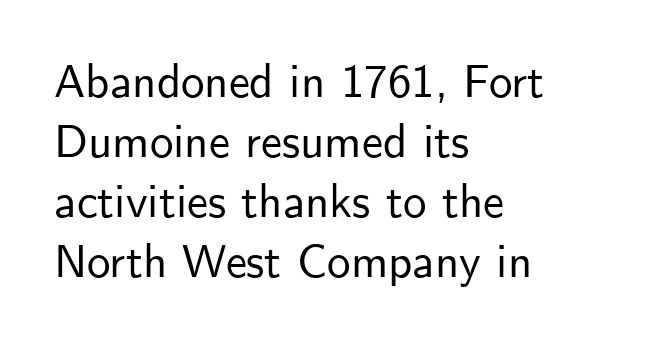
The image shows 47 px sans-serif type, upright; set left-aligned, normal line spacing (1.28x), normal letter spacing, not underlined; low stroke contrast and a small x-height.
